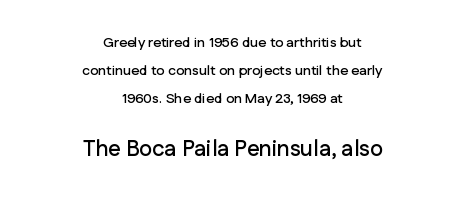
Vertical spacing — loose. Neither beginnings nor endings align; midpoints do. Italic? Not at all — the glyphs are vertical. Compared with typical body copy, the letter spacing here is the same. Bigger letters appear in the bottom chunk; the top chunk is reduced.
